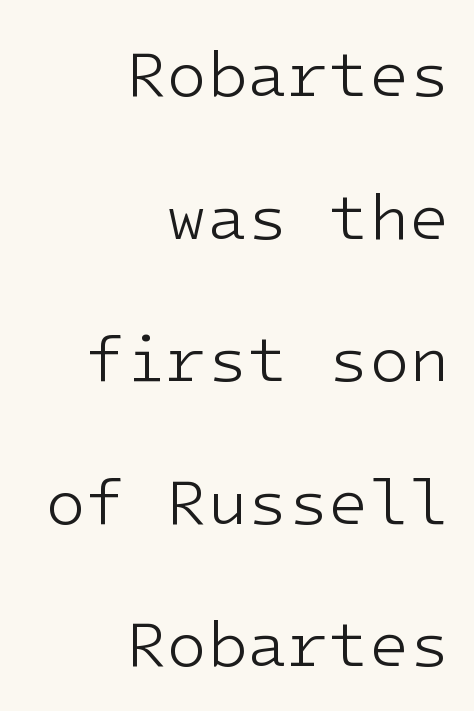
The image shows 66 px light sans-serif type, upright; set right-aligned, loose line spacing (2.16x), normal letter spacing, not underlined; low stroke contrast and a medium x-height.
